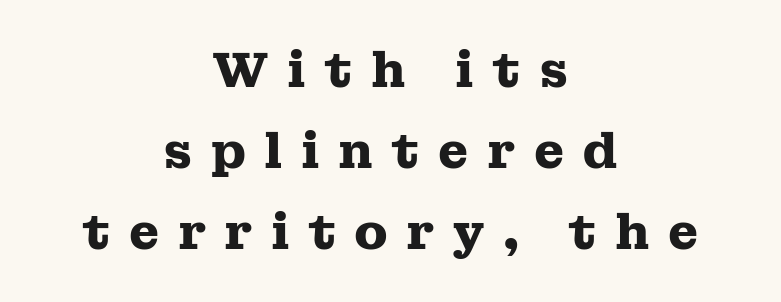
{"serif": "yes", "italic": "no", "bold": "yes", "weight": "heavy", "width": "wide", "stroke_contrast": "medium", "x_height": "medium", "monospaced": "no", "underline": "no", "align": "center", "line_spacing": "normal", "line_spacing_ratio": 1.65, "letter_spacing": "wide", "letter_spacing_em": 0.37, "glyph_px": 49}
